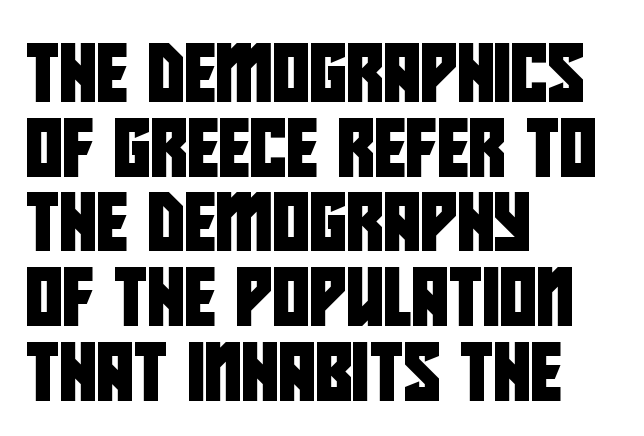
{"serif": "no", "width": "condensed", "stroke_contrast": "low", "x_height": "large", "monospaced": "no", "underline": "no", "align": "left", "line_spacing": "normal", "line_spacing_ratio": 1.31, "letter_spacing": "normal", "letter_spacing_em": 0.0, "glyph_px": 57}
